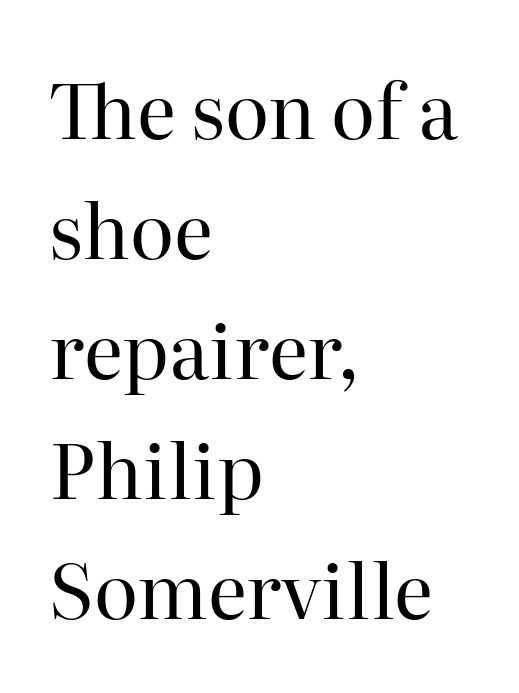
The image shows 76 px regular-weight serif type, upright; set left-aligned, normal line spacing (1.58x), normal letter spacing, not underlined; high stroke contrast and a medium x-height.
